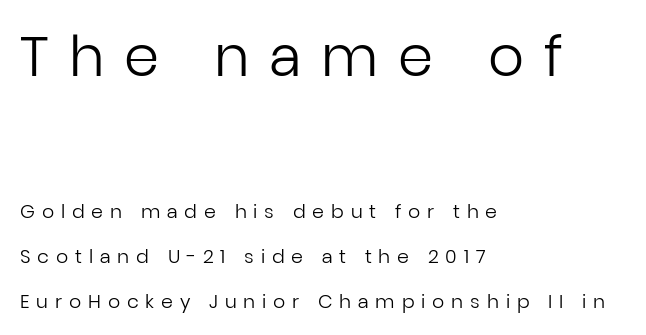
The image shows 56 px regular-weight sans-serif type, upright; set left-aligned, loose line spacing (2.39x), unusually wide letter spacing (+0.36 em), not underlined; the first (top) block is 2.95x larger; low stroke contrast and a medium x-height.
